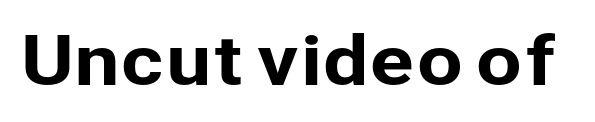
Each letter's strokes conclude bluntly, with no projecting serifs. Note the varied advance widths — an 'i' is clearly narrower than an 'm'. The rendering keeps characters at their native spacing. The space beneath each line is pristine and unruled.
